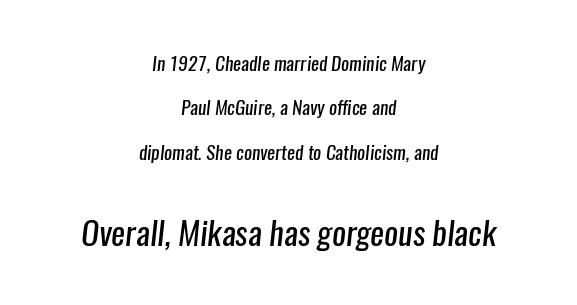
{"serif": "no", "bold": "no", "weight": "regular", "width": "condensed", "stroke_contrast": "low", "x_height": "medium", "monospaced": "no", "underline": "no", "align": "center", "line_spacing": "loose", "line_spacing_ratio": 2.34, "letter_spacing": "normal", "letter_spacing_em": 0.0, "larger_block": "second", "size_ratio": 1.74, "glyph_px": 33}
